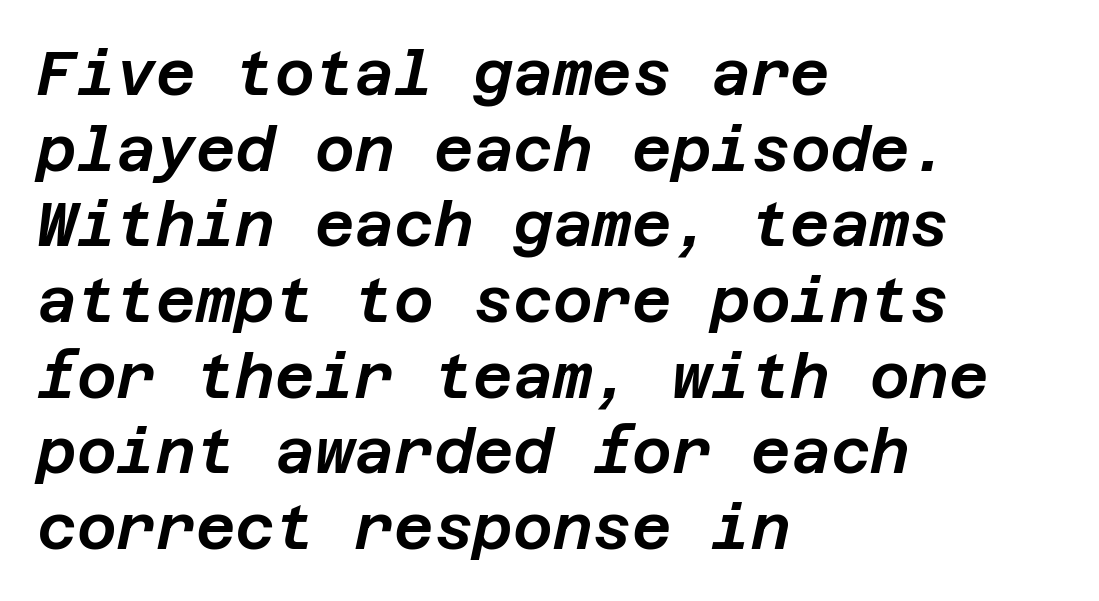
Characters are canted at an angle relative to the baseline's perpendicular. Plain, unruled lines of type. This sample uses plain, unmodified letter spacing. Horizontal alignment here is leftward, the default for most running prose.
